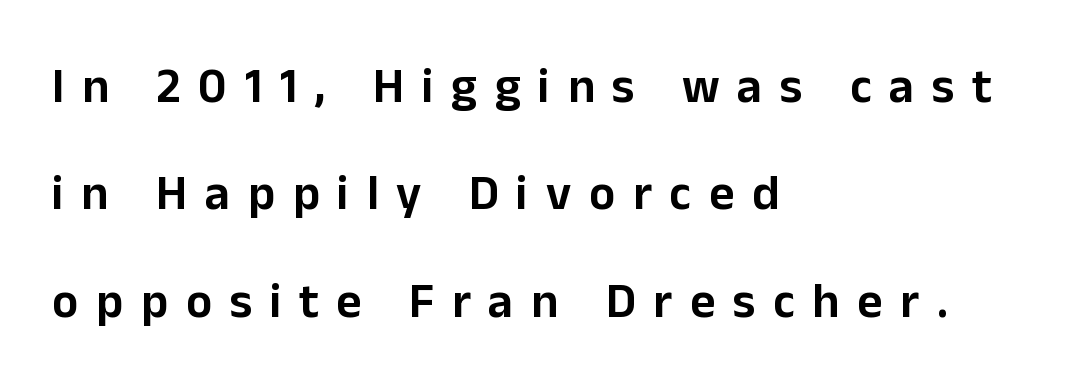
The gap between lines stays unmarked. How are the letters spaced? Widely, with obvious added tracking. These lines are composed in type without serifs. This sample trades compactness for vertical openness between lines.
